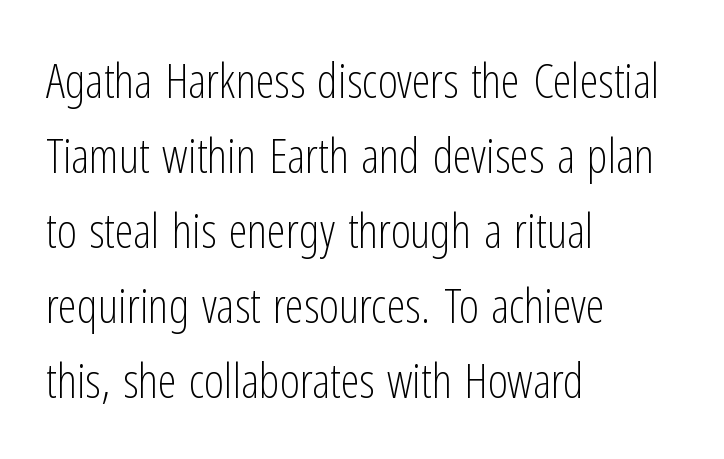
Honestly, the letter spacing is just normal — you wouldn't notice it. Is this a fixed-width face? No — the glyphs have proportional, varying widths. Clear beneath every line of the passage. The typesetting does not lean heavy: it is not bold. One glance says typical: line gaps are just what's usual.
